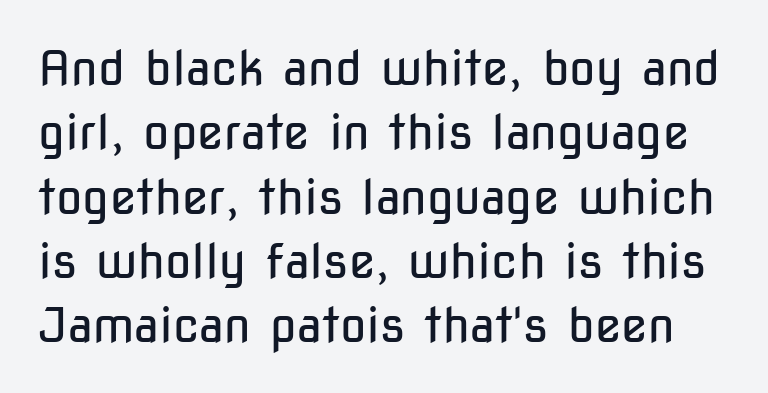
Honestly, the row spacing looks completely unremarkable. You can tell from the bare stems that sans-serif type was used. Every character sits straight up, as roman type does. Do the characters align in a grid? No, the font is proportional.
